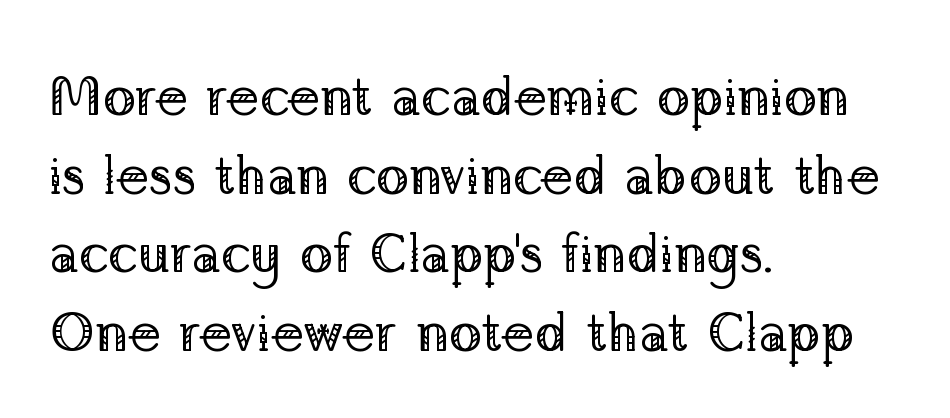
Line starts are locked; line ends wander. Letters rest on an invisible, unmarked baseline. Is this a fixed-width face? No — the glyphs have proportional, varying widths. Compared with typical paragraphs, the rows here are spaced about the same.
